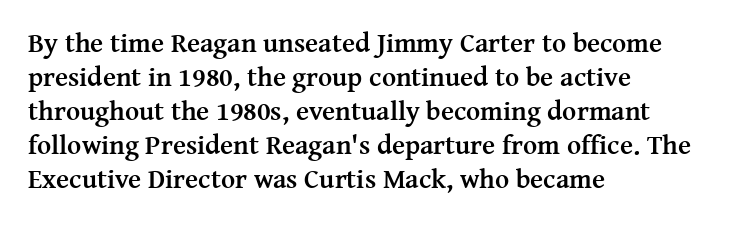
{"italic": "no", "bold": "yes", "underline": "no", "align": "left", "line_spacing": "normal", "line_spacing_ratio": 1.26, "letter_spacing": "normal", "letter_spacing_em": 0.0, "glyph_px": 27}
